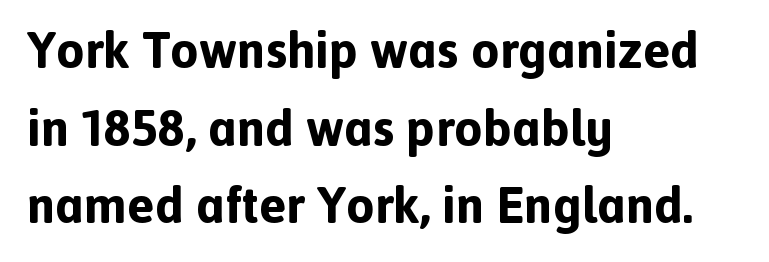
Q: Is the text bold? A: Yes.
Q: Is the text italic (slanted)? A: No, it is upright.
Q: Is the typeface a serif or a sans-serif typeface? A: Sans-serif.
Q: Is the text underlined? A: No.
Q: How is the paragraph aligned? A: Left-aligned.
Q: Is the spacing between letters normal or unusually wide? A: Normal.
Q: Is the spacing between lines tight, normal or loose? A: Normal.
Q: Width (condensed, normal, or wide)? A: Normal.
Q: x-height? A: Medium.
Q: Monospaced? A: No.
